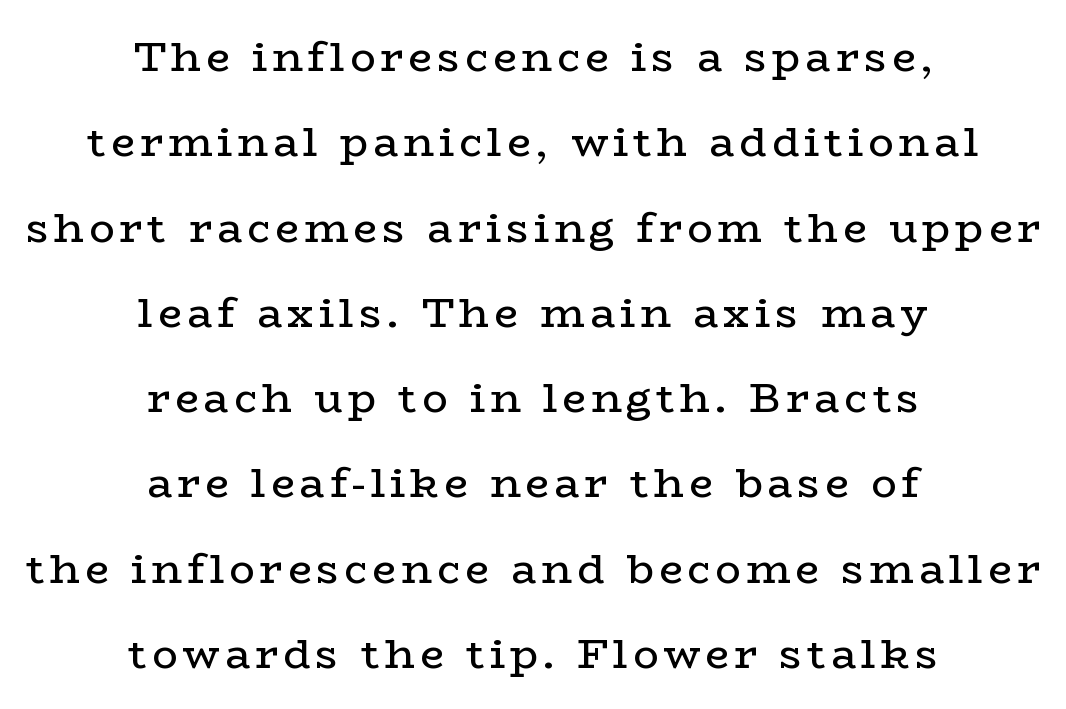
Leading: increased. Each letter keeps its own natural width here, so spacing adapts to shape. The typesetting does not lean heavy: it is not bold. The font family rendered here belongs to the serif group.
